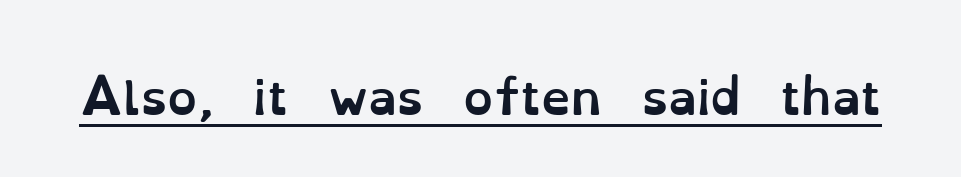
{"italic": "no", "bold": "yes", "weight": "semibold", "width": "normal", "stroke_contrast": "low", "x_height": "small", "monospaced": "no", "underline": "yes", "letter_spacing": "normal", "letter_spacing_em": 0.0, "glyph_px": 47}
